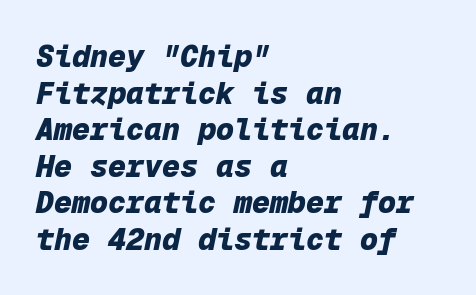
The image shows 30 px heavy type, italic (leaning right), monospaced; set left-aligned, line spacing 1.22x, normal letter spacing, not underlined; low stroke contrast and a medium x-height.
